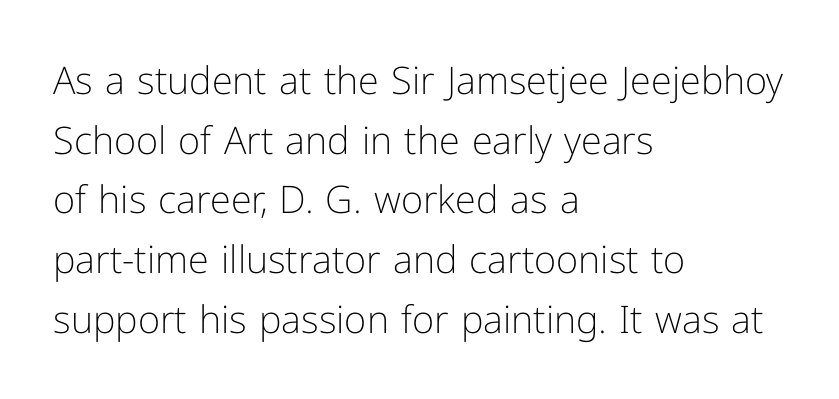
The image shows 38 px light sans-serif type, upright; set left-aligned, normal line spacing (1.57x), normal letter spacing, not underlined; low stroke contrast and a medium x-height.
